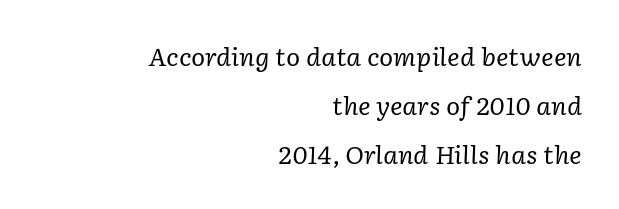
Q: Is the text bold? A: No.
Q: Is the text italic (slanted)? A: Yes, it leans right by about 2 degrees.
Q: Is the text underlined? A: No.
Q: How is the paragraph aligned? A: Right-aligned.
Q: Is the spacing between letters normal or unusually wide? A: Normal.
Q: Is the spacing between lines tight, normal or loose? A: Loose.
